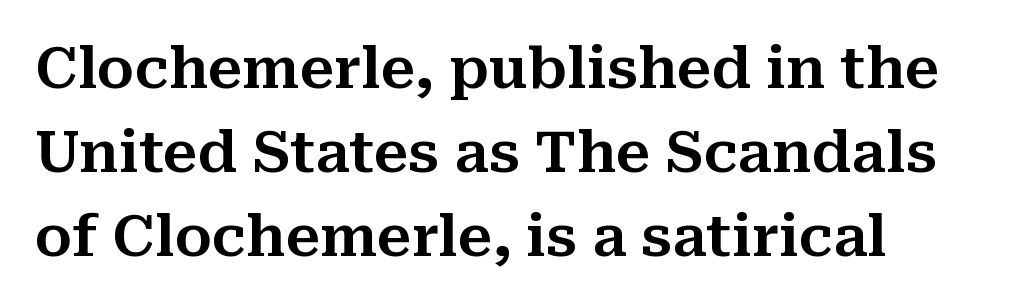
The image shows 57 px serif type, upright; set left-aligned, normal line spacing (1.47x), normal letter spacing, not underlined; medium stroke contrast and a medium x-height.
